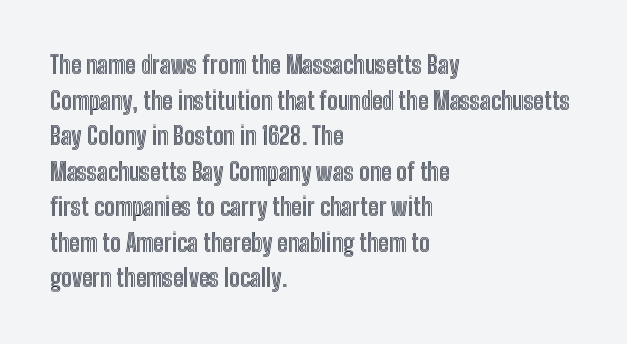
The image shows 24 px text type, upright; set left-aligned, normal line spacing (1.48x), normal letter spacing, not underlined.
